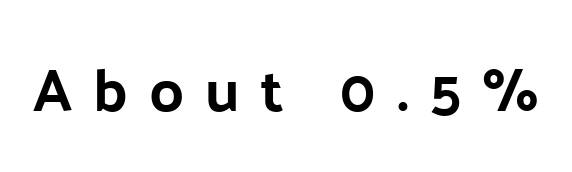
{"serif": "no", "italic": "no", "width": "normal", "stroke_contrast": "low", "x_height": "medium", "monospaced": "no", "underline": "no", "letter_spacing": "wide", "letter_spacing_em": 0.35, "glyph_px": 60}
